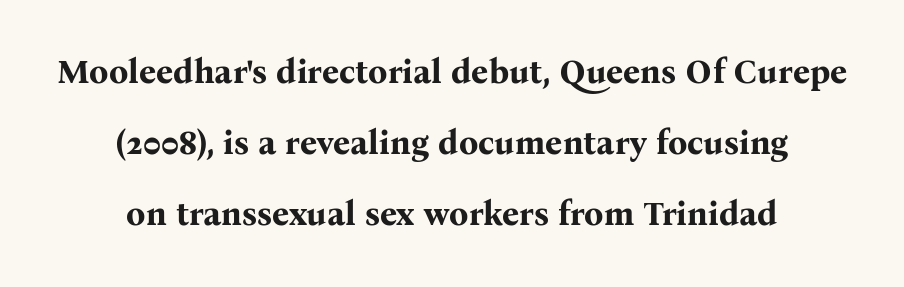
Proportional: the letters do not fall into vertical columns. Is the type bold? Yes — the strokes are clearly thick and heavy. Just letters on the line, the space beneath them empty. The space between consecutive lines is lavish. Font category for this specimen: serif.
